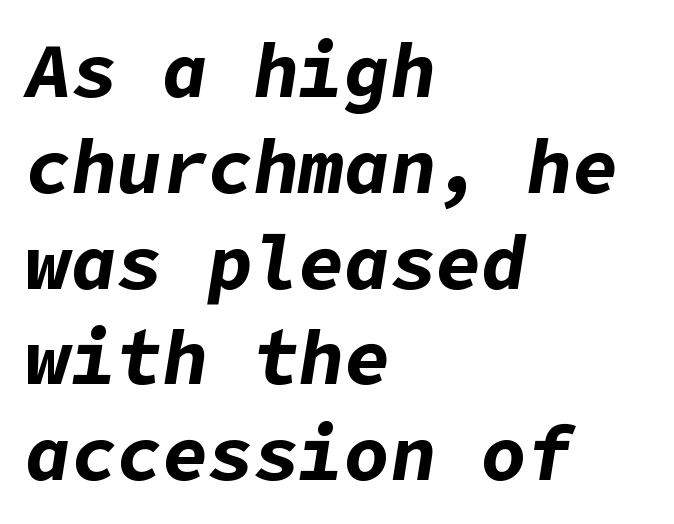
{"italic": "yes", "lean": "right", "slant_degrees": 9, "bold": "yes", "weight": "bold", "width": "normal", "stroke_contrast": "low", "x_height": "medium", "underline": "no", "align": "left", "line_spacing": "normal", "line_spacing_ratio": 1.26, "letter_spacing": "normal", "letter_spacing_em": 0.0, "glyph_px": 76}
